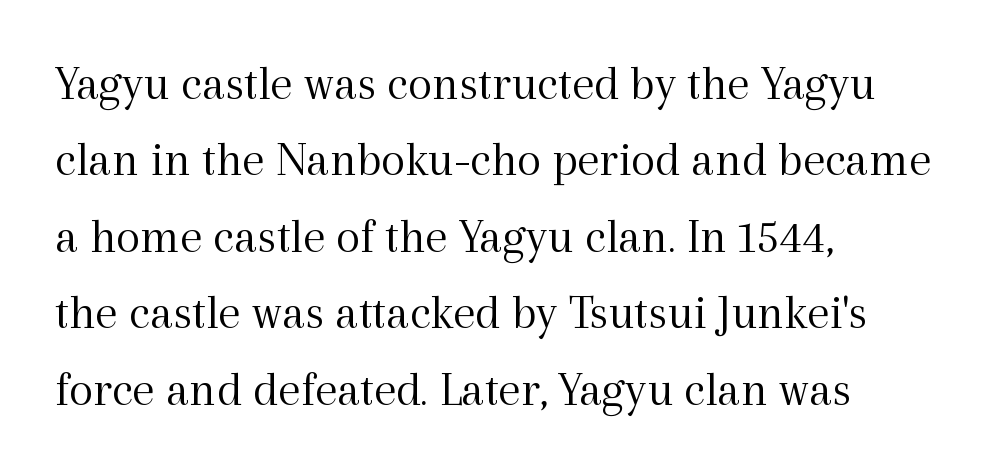
Q: Is the text bold? A: No.
Q: Is the text italic (slanted)? A: No, it is upright.
Q: Is the typeface a serif or a sans-serif typeface? A: Serif.
Q: Is the text underlined? A: No.
Q: How is the paragraph aligned? A: Left-aligned.
Q: Is the spacing between letters normal or unusually wide? A: Normal.
Q: Is the spacing between lines tight, normal or loose? A: Normal.
Q: Width (condensed, normal, or wide)? A: Normal.
Q: x-height? A: Medium.
Q: Monospaced? A: No.
